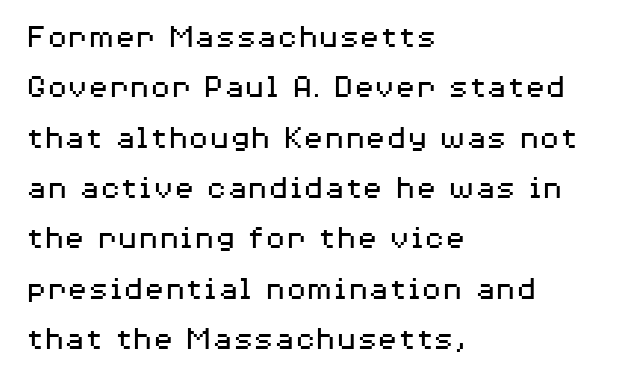
Q: Is the text bold? A: No.
Q: Is the text italic (slanted)? A: No, it is upright.
Q: Is the typeface a serif or a sans-serif typeface? A: Sans-serif.
Q: Is the text underlined? A: No.
Q: How is the paragraph aligned? A: Left-aligned.
Q: Is the spacing between letters normal or unusually wide? A: Normal.
Q: Is the spacing between lines tight, normal or loose? A: Normal.
Q: Width (condensed, normal, or wide)? A: Wide.
Q: Stroke contrast? A: Medium.
Q: x-height? A: Medium.
Q: Monospaced? A: No.
